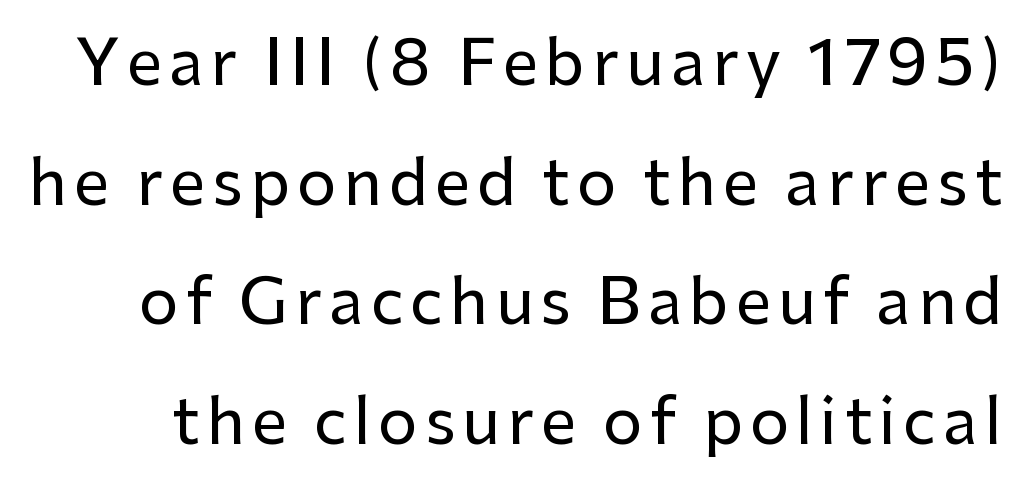
You could fit nearly another row in the gap between these rows. The baseline area is clear. The letters stand straight up with perfectly vertical stems. Serifs: no, the terminals of the letterforms are clean.
